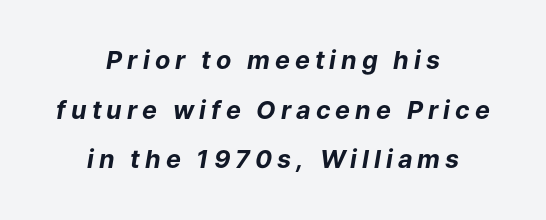
Q: Is the text bold? A: Yes.
Q: Is the text italic (slanted)? A: Yes, it leans right by about 9 degrees.
Q: Is the text underlined? A: No.
Q: How is the paragraph aligned? A: Centered.
Q: Is the spacing between letters normal or unusually wide? A: Unusually wide.
Q: Is the spacing between lines tight, normal or loose? A: Loose.
